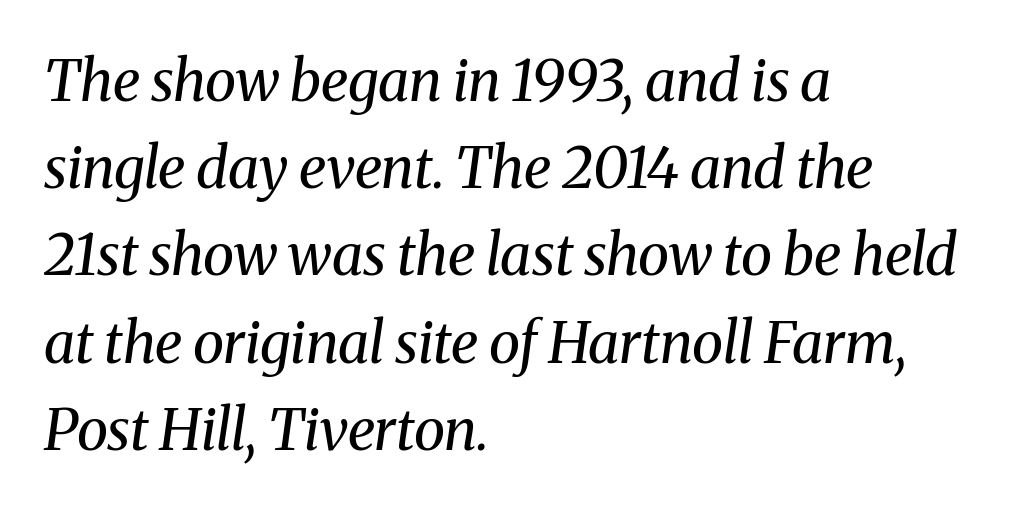
The weight tops out at a normal text grade. Rule under the text: the space is simply empty. Nobody touched the tracking dial on this one. Interline gaps are of average width in this sample.
